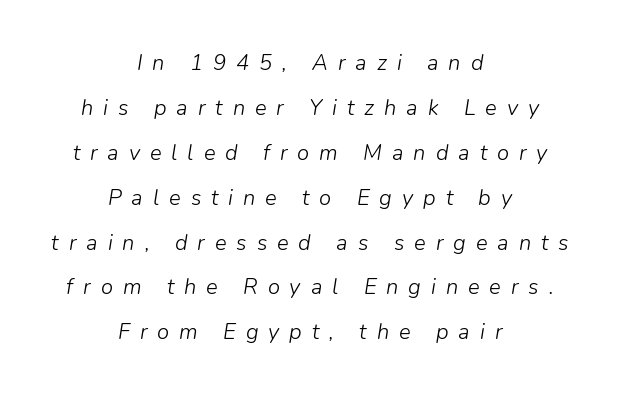
Q: Is the text bold? A: No.
Q: Is the text italic (slanted)? A: Yes, it leans right by about 9 degrees.
Q: Is the text underlined? A: No.
Q: How is the paragraph aligned? A: Centered.
Q: Is the spacing between letters normal or unusually wide? A: Unusually wide.
Q: Is the spacing between lines tight, normal or loose? A: Loose.
